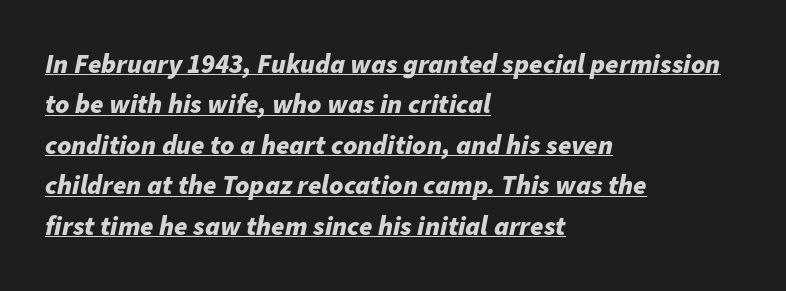
Q: Is the text bold? A: Yes.
Q: Is the text italic (slanted)? A: Yes, it leans right by about 11 degrees.
Q: Is the text underlined? A: Yes.
Q: How is the paragraph aligned? A: Left-aligned.
Q: Is the spacing between letters normal or unusually wide? A: Normal.
Q: Is the spacing between lines tight, normal or loose? A: Normal.
